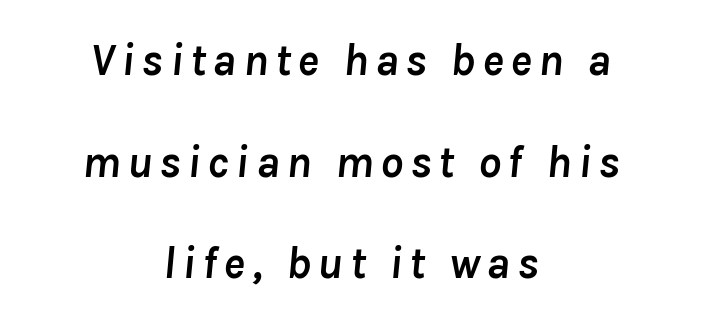
Q: Is the text bold? A: Yes.
Q: Is the text italic (slanted)? A: Yes, it leans right by about 8 degrees.
Q: Is the text underlined? A: No.
Q: How is the paragraph aligned? A: Centered.
Q: Is the spacing between lines tight, normal or loose? A: Loose.
Q: Width (condensed, normal, or wide)? A: Normal.
Q: Stroke contrast? A: Low.
Q: x-height? A: Medium.
Q: Monospaced? A: No.
